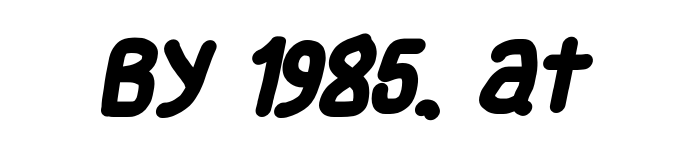
The image shows 78 px heavy, condensed sans-serif type; set normal letter spacing, not underlined; low stroke contrast and a large x-height.
